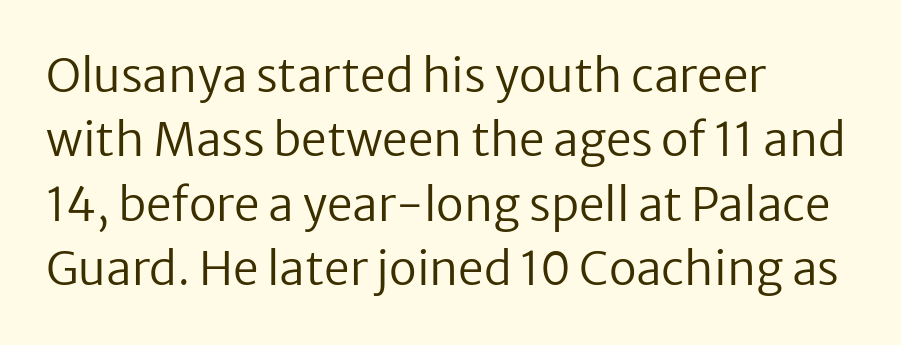
The image shows 46 px regular-weight sans-serif type, upright; set left-aligned, normal line spacing (1.4x), normal letter spacing, not underlined; low stroke contrast and a medium x-height.
